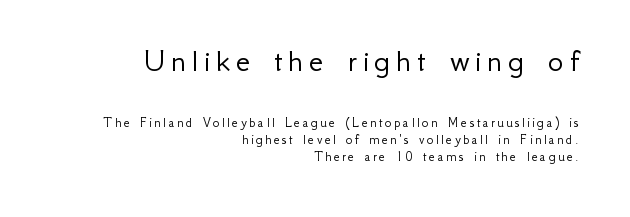
The image shows 33 px light sans-serif type, upright; set right-aligned, line spacing 1.23x, not underlined; the first (top) block is 2.36x larger; low stroke contrast and a small x-height.
